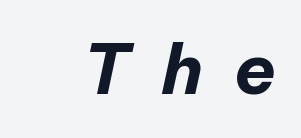
It's the slanting kind of type. Compared with an ordinary text face, these strokes are far heavier — a full bold. Is this a fixed-width face? No — the glyphs have proportional, varying widths. The specimen omits any rule beneath the text block's lines.
